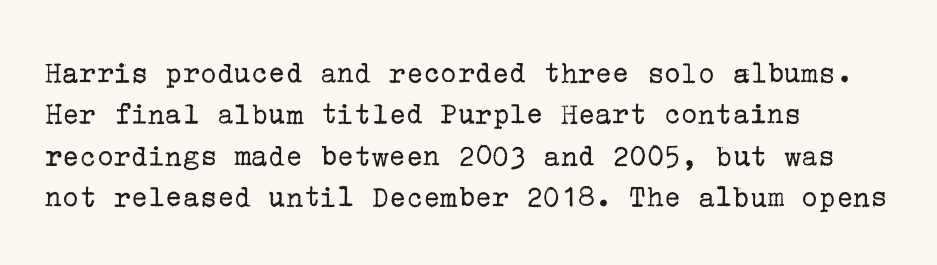
Does the leading feel generous? No, just average. These lines are set flush left with a ragged right edge. The characters display serif detailing at their extremities. The face used here is rendered with its standard letterfit.
